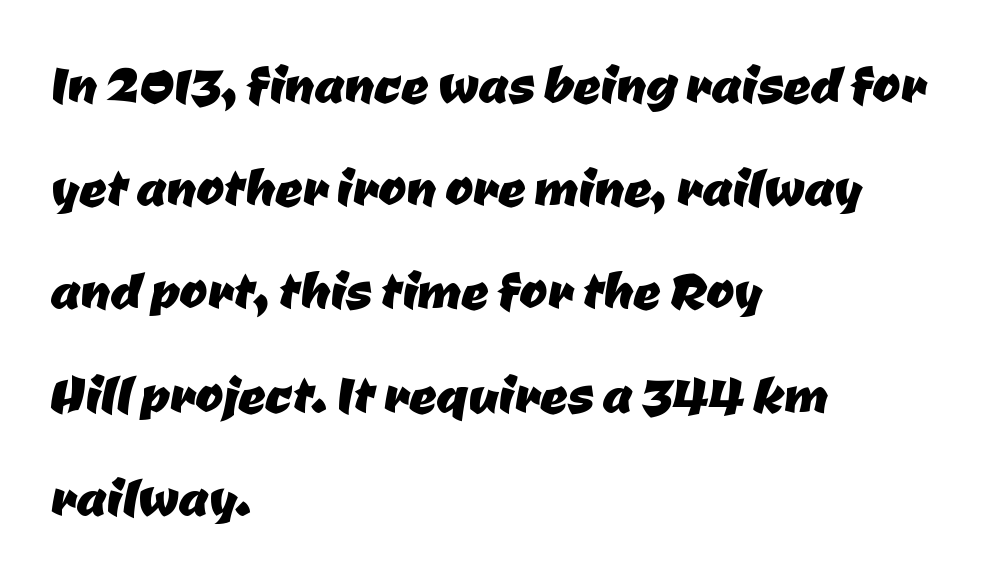
Q: Is the typeface a serif or a sans-serif typeface? A: Sans-serif.
Q: Is the text underlined? A: No.
Q: How is the paragraph aligned? A: Left-aligned.
Q: Is the spacing between letters normal or unusually wide? A: Normal.
Q: Is the spacing between lines tight, normal or loose? A: Normal.
Q: Width (condensed, normal, or wide)? A: Normal.
Q: Stroke contrast? A: Low.
Q: x-height? A: Medium.
Q: Monospaced? A: No.
